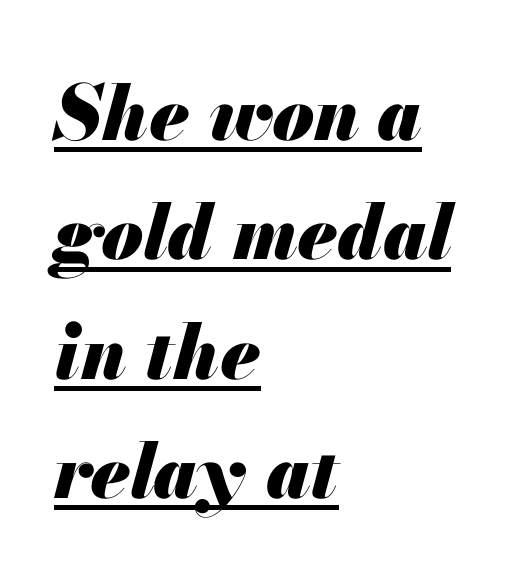
Q: Is the text bold? A: Yes.
Q: Is the text italic (slanted)? A: Yes, it leans right by about 13 degrees.
Q: Is the text underlined? A: Yes.
Q: How is the paragraph aligned? A: Left-aligned.
Q: Is the spacing between letters normal or unusually wide? A: Normal.
Q: Is the spacing between lines tight, normal or loose? A: Normal.
Q: Width (condensed, normal, or wide)? A: Normal.
Q: Stroke contrast? A: Medium.
Q: x-height? A: Small.
Q: Monospaced? A: No.
